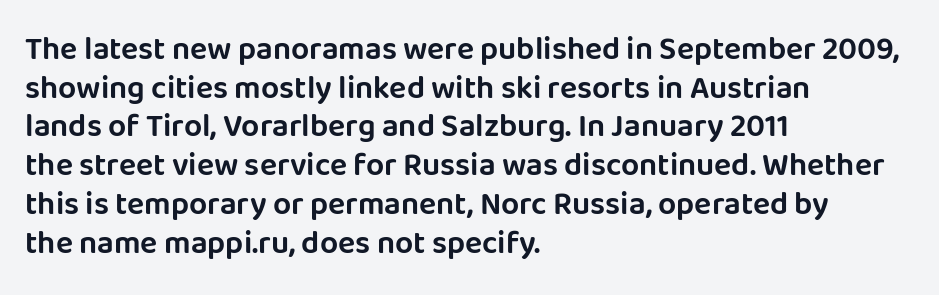
The image shows 32 px sans-serif type, upright; set left-aligned, line spacing 1.21x, normal letter spacing, not underlined; low stroke contrast and a large x-height.
